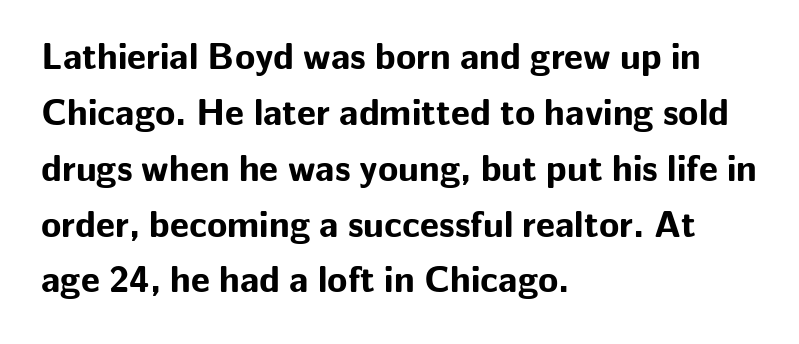
Q: Is the text bold? A: Yes.
Q: Is the text italic (slanted)? A: No, it is upright.
Q: Is the typeface a serif or a sans-serif typeface? A: Sans-serif.
Q: Is the text underlined? A: No.
Q: How is the paragraph aligned? A: Left-aligned.
Q: Is the spacing between letters normal or unusually wide? A: Normal.
Q: Is the spacing between lines tight, normal or loose? A: Normal.
Q: Width (condensed, normal, or wide)? A: Normal.
Q: Stroke contrast? A: Low.
Q: x-height? A: Medium.
Q: Monospaced? A: No.
